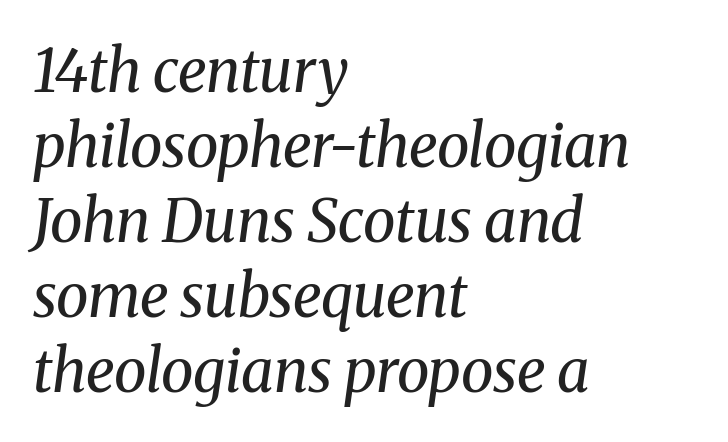
{"serif": "yes", "italic": "yes", "lean": "right", "slant_degrees": 8, "bold": "no", "weight": "regular", "width": "normal", "stroke_contrast": "medium", "x_height": "medium", "monospaced": "no", "underline": "no", "align": "left", "line_spacing": "normal", "line_spacing_ratio": 1.27, "letter_spacing": "normal", "letter_spacing_em": 0.0, "glyph_px": 59}
